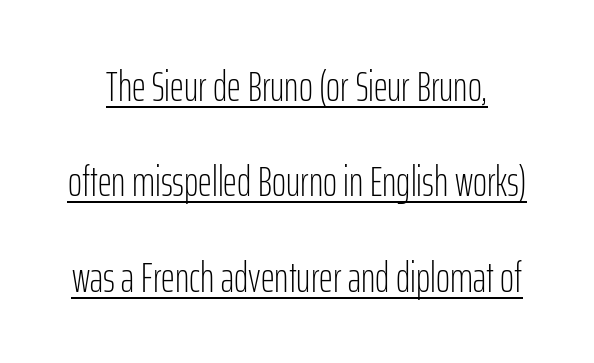
Q: Is the text bold? A: No.
Q: Is the text italic (slanted)? A: No, it is upright.
Q: Is the typeface a serif or a sans-serif typeface? A: Sans-serif.
Q: Is the text underlined? A: Yes.
Q: Is the spacing between letters normal or unusually wide? A: Normal.
Q: Is the spacing between lines tight, normal or loose? A: Loose.
Q: Width (condensed, normal, or wide)? A: Condensed.
Q: Stroke contrast? A: Low.
Q: x-height? A: Medium.
Q: Monospaced? A: No.
